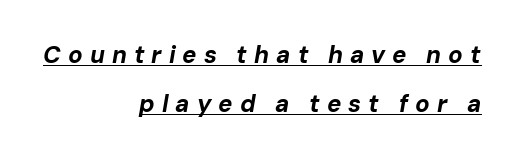
Q: Is the text bold? A: Yes.
Q: Is the text italic (slanted)? A: Yes, it leans right by about 10 degrees.
Q: Is the text underlined? A: Yes.
Q: How is the paragraph aligned? A: Right-aligned.
Q: Is the spacing between letters normal or unusually wide? A: Unusually wide.
Q: Is the spacing between lines tight, normal or loose? A: Loose.
